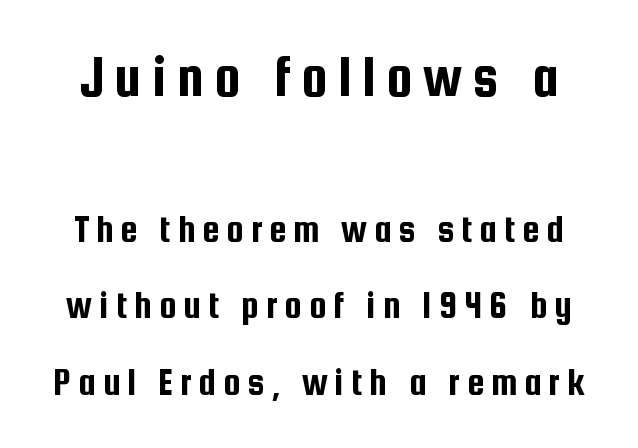
Upright lettering throughout. The string is rendered with underlining switched off. What's the leading like? Stretched, with rows far apart. Does the type have serifs? No, each stem ends abruptly. A student would notice the top passage is typeset larger than what follows.
